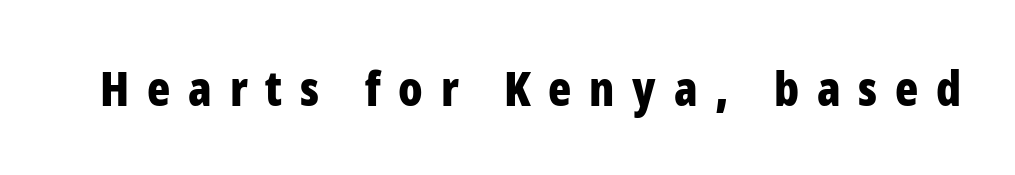
{"serif": "no", "italic": "no", "bold": "yes", "weight": "bold", "width": "condensed", "stroke_contrast": "low", "x_height": "medium", "monospaced": "no", "underline": "no", "letter_spacing": "wide", "letter_spacing_em": 0.37, "glyph_px": 48}
